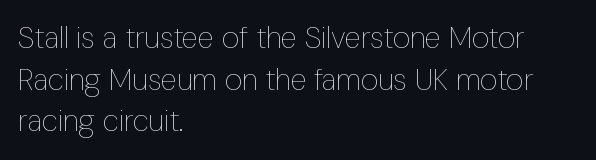
The image shows 30 px thin, condensed type, upright; set left-aligned, normal line spacing (1.39x), normal letter spacing, not underlined; low stroke contrast and a medium x-height.
